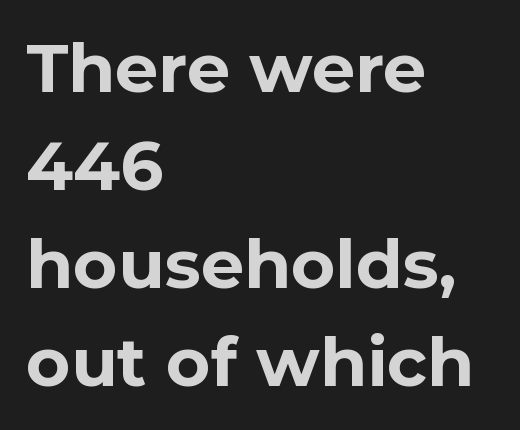
Q: Is the text bold? A: Yes.
Q: Is the text italic (slanted)? A: No, it is upright.
Q: Is the typeface a serif or a sans-serif typeface? A: Sans-serif.
Q: Is the text underlined? A: No.
Q: How is the paragraph aligned? A: Left-aligned.
Q: Is the spacing between letters normal or unusually wide? A: Normal.
Q: Is the spacing between lines tight, normal or loose? A: Normal.
Q: Width (condensed, normal, or wide)? A: Normal.
Q: Stroke contrast? A: Low.
Q: x-height? A: Medium.
Q: Monospaced? A: No.
